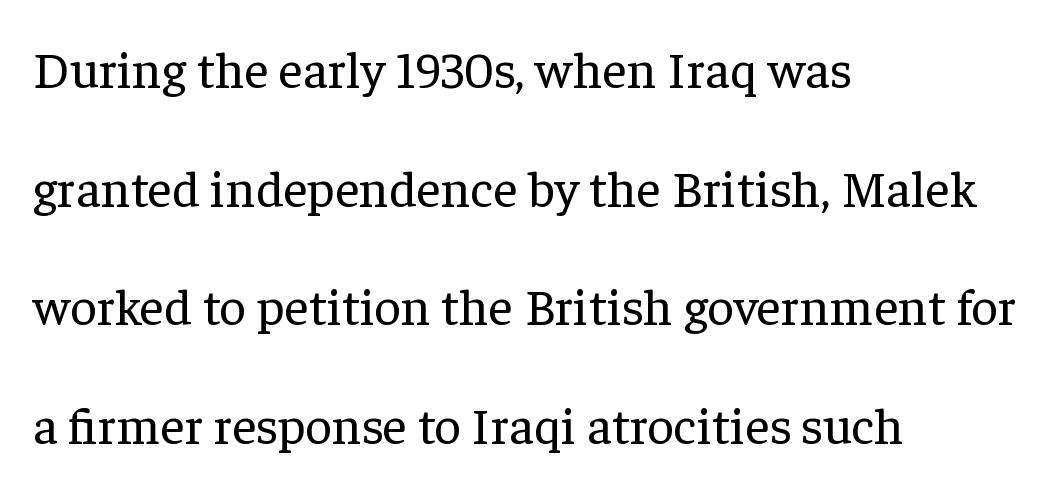
The lettering stays uniformly vertical, giving the passage a roman look. Underlining? Definitely not there. I'd call this a serif setting — the letters wear small feet. A student would call this left alignment; a typographer would say flush left, rag right. These lines stand farther apart than default settings would place them. Is this a heavy cut? Hardly; it is regular or lighter.
